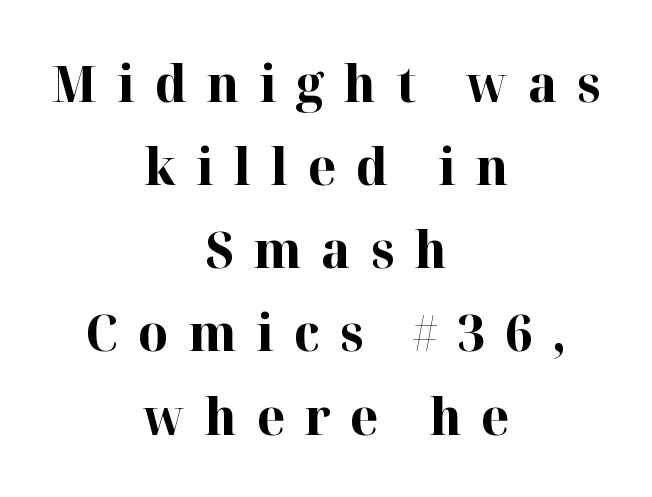
Q: Is the text bold? A: Yes.
Q: Is the text italic (slanted)? A: No, it is upright.
Q: Is the typeface a serif or a sans-serif typeface? A: Serif.
Q: Is the text underlined? A: No.
Q: How is the paragraph aligned? A: Centered.
Q: Is the spacing between letters normal or unusually wide? A: Unusually wide.
Q: Is the spacing between lines tight, normal or loose? A: Normal.
Q: Width (condensed, normal, or wide)? A: Normal.
Q: Stroke contrast? A: High.
Q: x-height? A: Medium.
Q: Monospaced? A: No.
